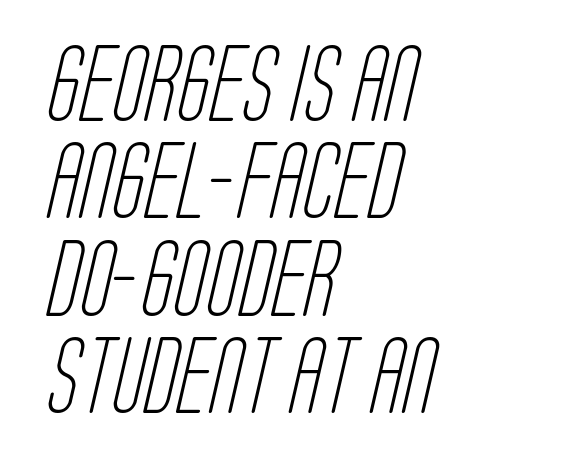
{"serif": "no", "bold": "no", "weight": "light", "width": "condensed", "stroke_contrast": "low", "x_height": "large", "monospaced": "no", "underline": "no", "align": "left", "line_spacing": "normal", "line_spacing_ratio": 1.28, "letter_spacing": "normal", "letter_spacing_em": 0.0, "glyph_px": 76}
